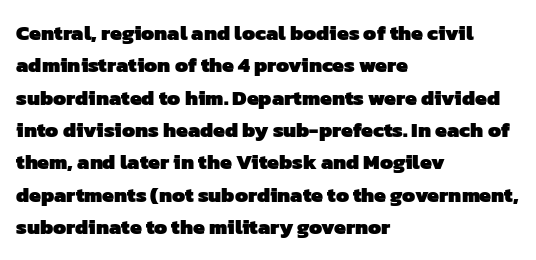
The passage shown stacks its lines at a standard gap. The line texture is even and compact thanks to regular tracking. The lines are quadded left. In terms of weight, the rendering is a true, heavy bold. The foot of each line stays bare and open.
